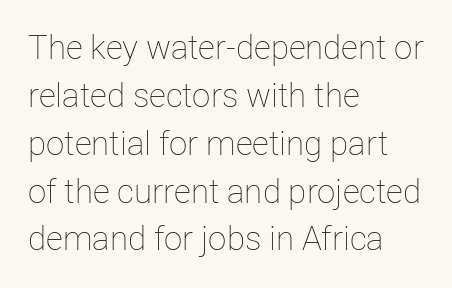
{"italic": "no", "bold": "no", "weight": "thin", "width": "normal", "stroke_contrast": "low", "x_height": "medium", "monospaced": "no", "underline": "no", "align": "left", "line_spacing": "normal", "line_spacing_ratio": 1.45, "letter_spacing": "normal", "letter_spacing_em": 0.0, "glyph_px": 33}
